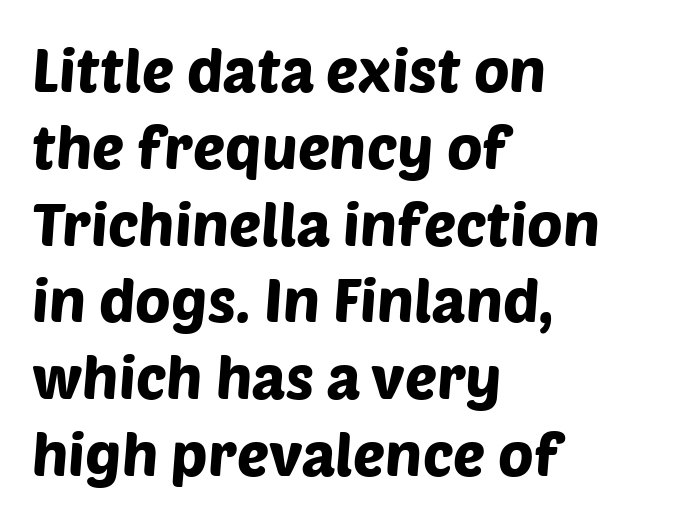
{"serif": "no", "width": "normal", "stroke_contrast": "low", "x_height": "large", "monospaced": "no", "underline": "no", "align": "left", "line_spacing": "normal", "line_spacing_ratio": 1.28, "letter_spacing": "normal", "letter_spacing_em": 0.0, "glyph_px": 60}
